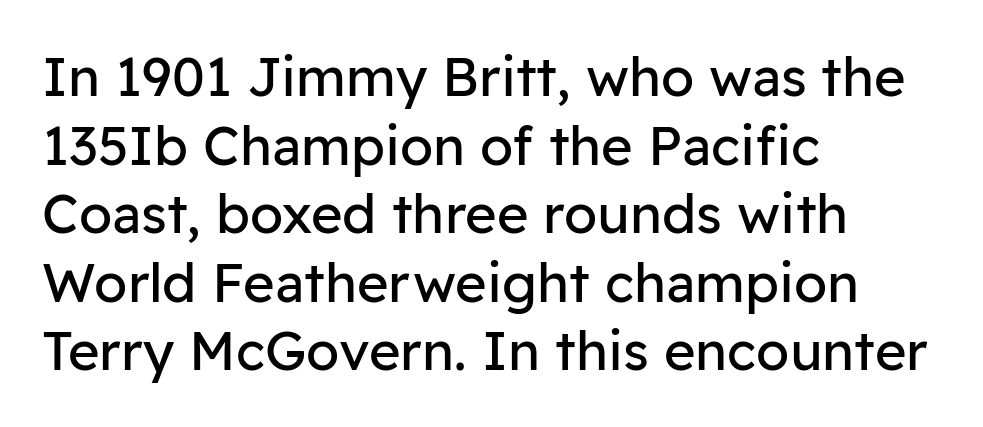
Heaviness? Minimal to ordinary, like unemphasized prose. Designer's note — italics off, roman on. Normally led — the rows are evenly, conventionally spaced. If you drew a ruler down the left edge, every line would touch it.
